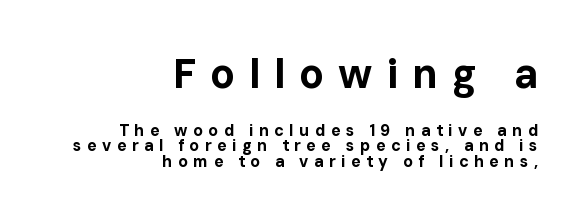
The image shows 41 px bold sans-serif type, upright; set right-aligned, tight line spacing (0.97x), unusually wide letter spacing (+0.34 em), not underlined; the first (top) block is 2.56x larger; low stroke contrast and a medium x-height.
